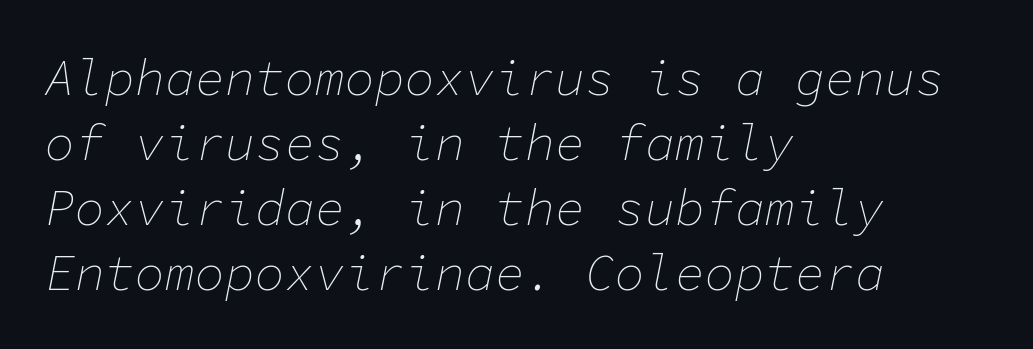
Q: Is the text bold? A: No.
Q: Is the text italic (slanted)? A: Yes, it leans right by about 11 degrees.
Q: Is the text underlined? A: No.
Q: How is the paragraph aligned? A: Left-aligned.
Q: Is the spacing between letters normal or unusually wide? A: Normal.
Q: Is the spacing between lines tight, normal or loose? A: Normal.
Q: Width (condensed, normal, or wide)? A: Normal.
Q: Stroke contrast? A: Low.
Q: x-height? A: Medium.
Q: Monospaced? A: Yes.
